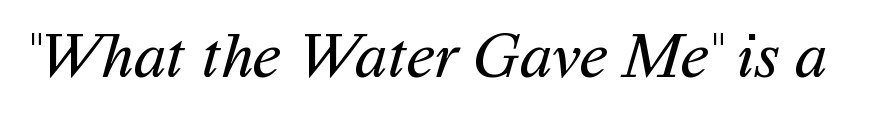
Anything drawn beneath the words? Only blank space. You could call the tracking neutral — neither tight nor loose. The letterforms sit at book weight or below. The face used here is a sans, in the tradition of grotesques and geometrics. Character widths vary here, with narrow letters taking less room than wide ones.
